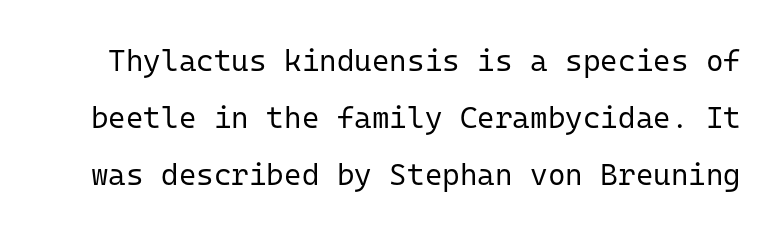
The image shows 30 px regular-weight sans-serif type, upright, monospaced; set loose line spacing (1.9x), normal letter spacing, not underlined; low stroke contrast and a medium x-height.
